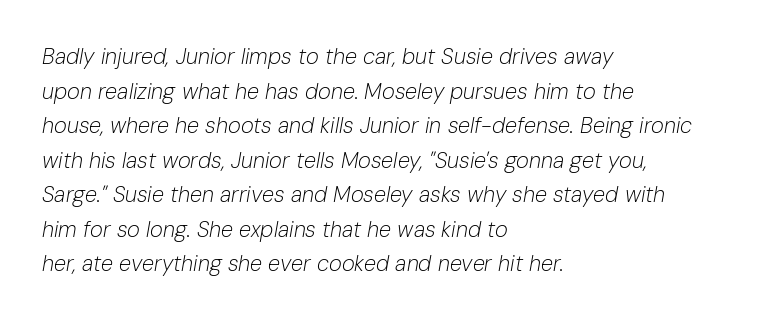
{"italic": "yes", "lean": "right", "slant_degrees": 10, "bold": "no", "underline": "no", "align": "left", "line_spacing": "normal", "line_spacing_ratio": 1.57, "letter_spacing": "normal", "letter_spacing_em": 0.0, "glyph_px": 22}
